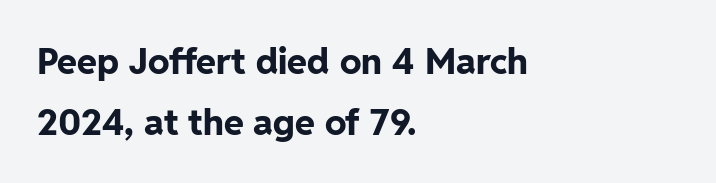
The image shows 36 px bold sans-serif type, upright; set left-aligned, normal line spacing (1.69x), normal letter spacing, not underlined; low stroke contrast and a medium x-height.
